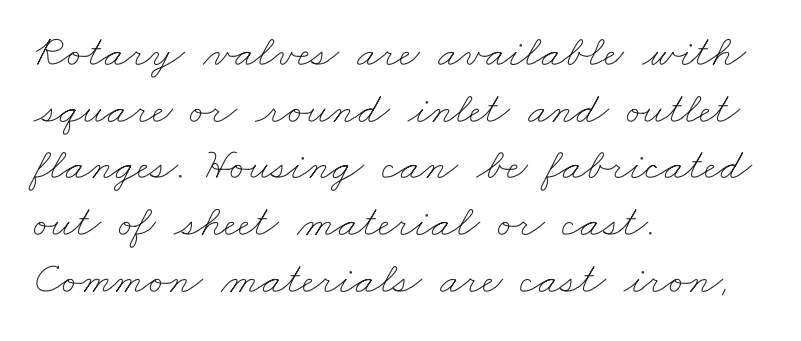
Q: Is the text bold? A: No.
Q: Is the text underlined? A: No.
Q: How is the paragraph aligned? A: Left-aligned.
Q: Is the spacing between letters normal or unusually wide? A: Normal.
Q: Is the spacing between lines tight, normal or loose? A: Normal.
Q: Width (condensed, normal, or wide)? A: Wide.
Q: Stroke contrast? A: Low.
Q: x-height? A: Small.
Q: Monospaced? A: No.
